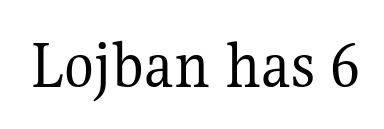
{"serif": "yes", "italic": "no", "bold": "no", "weight": "regular", "width": "normal", "stroke_contrast": "medium", "x_height": "medium", "monospaced": "no", "underline": "no", "letter_spacing": "normal", "letter_spacing_em": 0.0, "glyph_px": 69}
